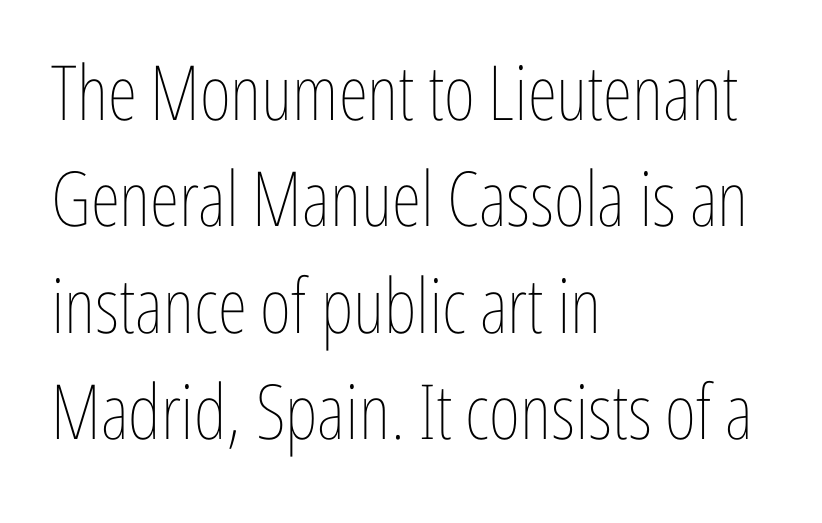
{"italic": "no", "bold": "no", "weight": "thin", "width": "condensed", "stroke_contrast": "low", "x_height": "medium", "monospaced": "no", "underline": "no", "align": "left", "line_spacing": "normal", "line_spacing_ratio": 1.4, "letter_spacing": "normal", "letter_spacing_em": 0.0, "glyph_px": 76}
